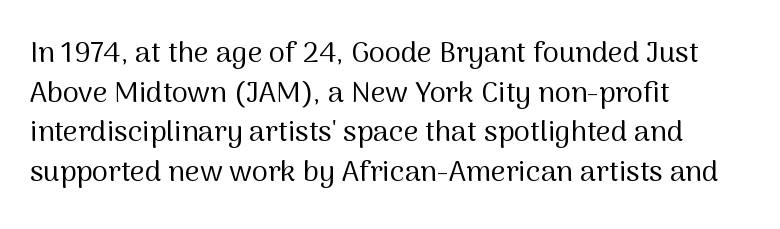
Q: Is the text bold? A: No.
Q: Is the text italic (slanted)? A: No, it is upright.
Q: Is the typeface a serif or a sans-serif typeface? A: Sans-serif.
Q: Is the text underlined? A: No.
Q: How is the paragraph aligned? A: Left-aligned.
Q: Is the spacing between letters normal or unusually wide? A: Normal.
Q: Is the spacing between lines tight, normal or loose? A: Normal.
Q: Width (condensed, normal, or wide)? A: Normal.
Q: Stroke contrast? A: Medium.
Q: x-height? A: Medium.
Q: Monospaced? A: No.
